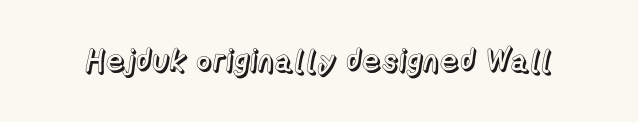
{"width": "normal", "x_height": "medium", "monospaced": "no", "underline": "no", "letter_spacing": "normal", "letter_spacing_em": 0.0, "glyph_px": 31}
